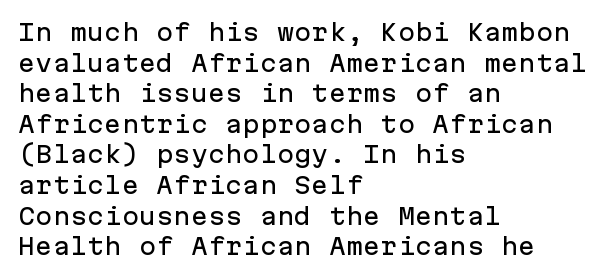
The image shows 23 px text type, upright; set left-aligned, normal line spacing (1.33x), normal letter spacing, not underlined.
